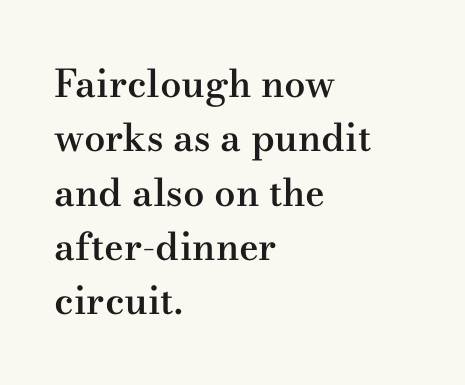
{"serif": "yes", "italic": "no", "bold": "semi", "weight": "semibold", "width": "wide", "stroke_contrast": "medium", "x_height": "small", "monospaced": "no", "underline": "no", "align": "left", "line_spacing": "normal", "line_spacing_ratio": 1.43, "letter_spacing": "normal", "letter_spacing_em": 0.0, "glyph_px": 38}
